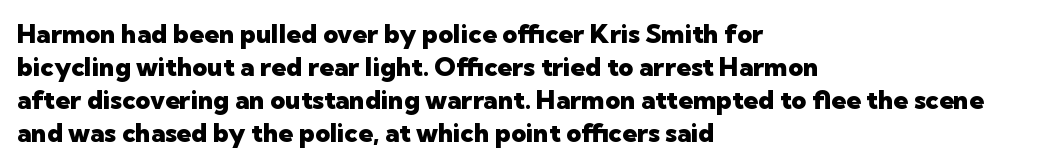
The image shows 26 px bold type, upright; set left-aligned, normal line spacing (1.27x), normal letter spacing, not underlined.
